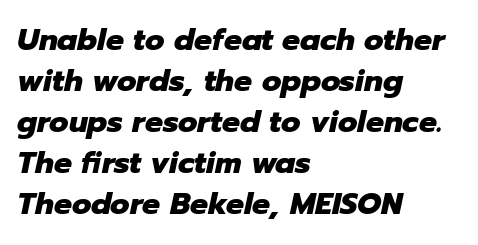
Q: Is the text bold? A: Yes.
Q: Is the text italic (slanted)? A: Yes, it leans right by about 12 degrees.
Q: Is the text underlined? A: No.
Q: How is the paragraph aligned? A: Left-aligned.
Q: Is the spacing between letters normal or unusually wide? A: Normal.
Q: Is the spacing between lines tight, normal or loose? A: Normal.
Q: Width (condensed, normal, or wide)? A: Normal.
Q: Stroke contrast? A: Low.
Q: x-height? A: Medium.
Q: Monospaced? A: No.
